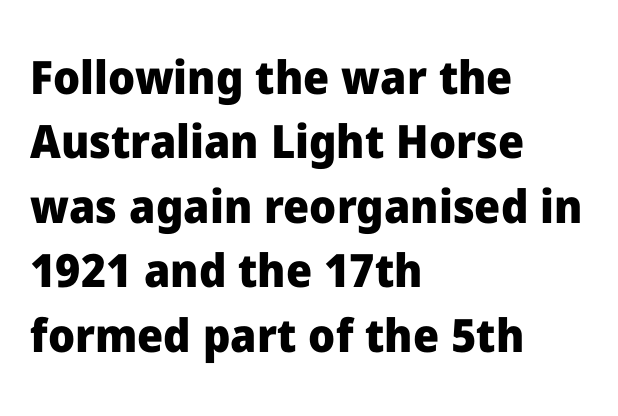
The image shows 46 px heavy sans-serif type, upright; set left-aligned, normal line spacing (1.4x), normal letter spacing, not underlined; low stroke contrast and a medium x-height.
